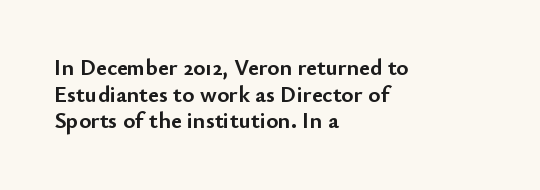
{"italic": "no", "bold": "yes", "underline": "no", "align": "left", "line_spacing_ratio": 1.16, "letter_spacing": "normal", "letter_spacing_em": 0.0, "glyph_px": 23}
